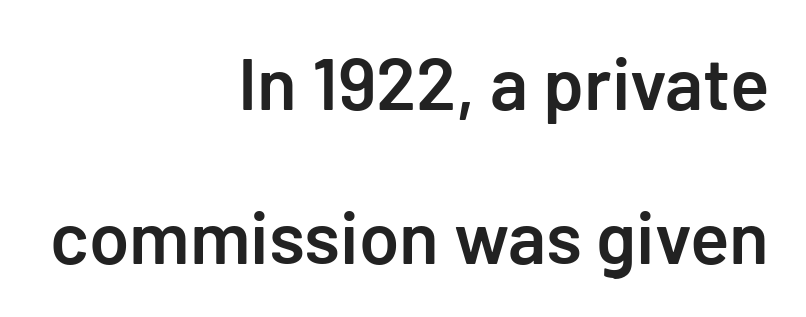
The image shows 73 px semibold sans-serif type, upright; set right-aligned, loose line spacing (2.11x), normal letter spacing, not underlined; low stroke contrast and a medium x-height.
